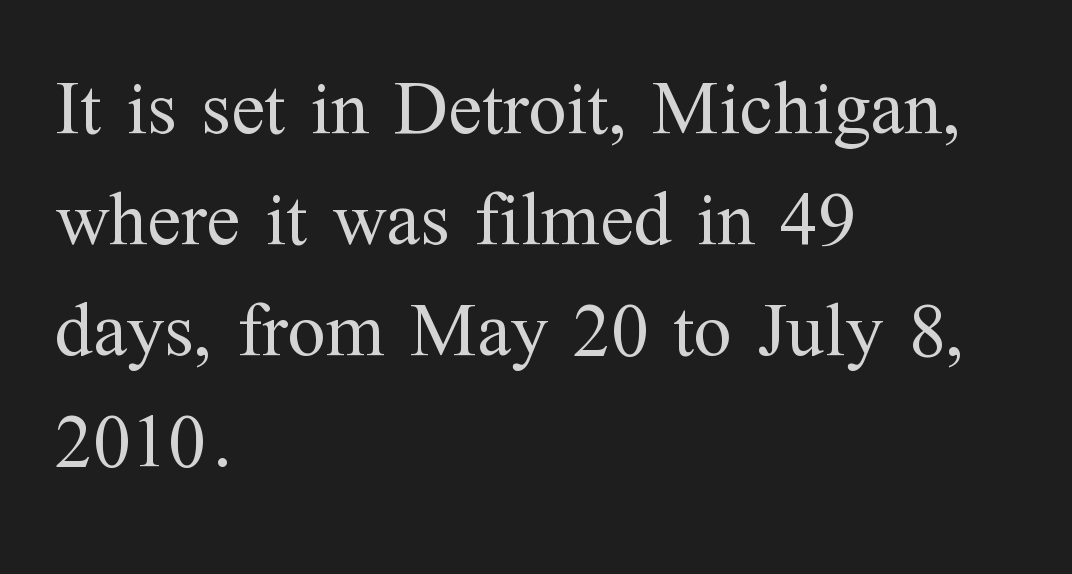
Has an underline been added? It has not. The letters sit at their default tracking, neither squeezed nor spread. Nope, not italic — everything's standing straight. Here the designer chose a conventional face with non-uniform glyph widths.
